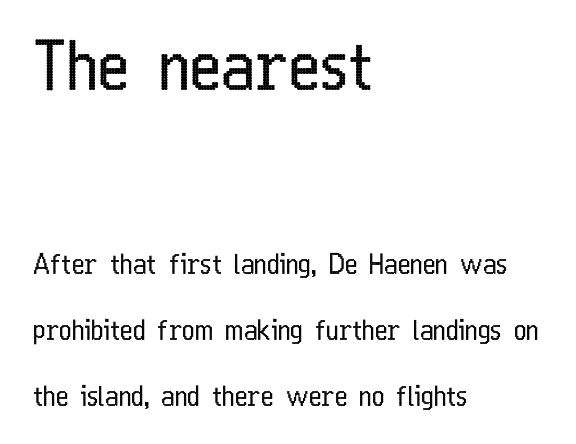
{"serif": "no", "italic": "no", "bold": "no", "weight": "regular", "width": "condensed", "stroke_contrast": "low", "x_height": "medium", "monospaced": "no", "underline": "no", "align": "left", "line_spacing": "loose", "line_spacing_ratio": 2.44, "letter_spacing": "normal", "letter_spacing_em": 0.0, "larger_block": "first", "size_ratio": 2.48, "glyph_px": 67}
